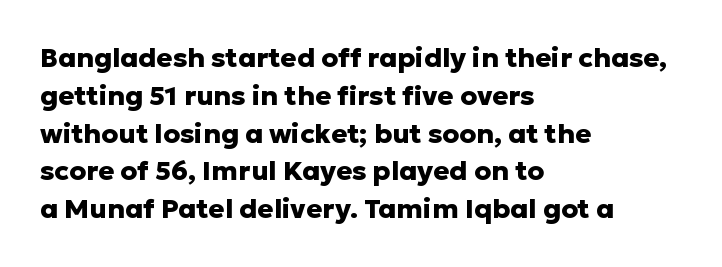
{"italic": "no", "bold": "yes", "underline": "no", "align": "left", "line_spacing": "normal", "line_spacing_ratio": 1.4, "letter_spacing": "normal", "letter_spacing_em": 0.0, "glyph_px": 27}
